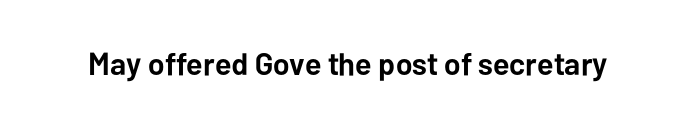
The letters advance in unequal steps, a hallmark of proportional type. Posture: straight, roman, zero tilt. The letters are bold, with thick, heavy strokes. The face used here is a sans, in the tradition of grotesques and geometrics.
